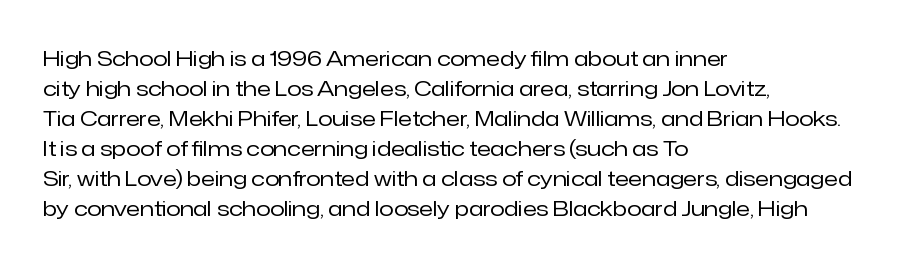
The image shows 21 px text type, upright; set left-aligned, normal line spacing (1.43x), normal letter spacing, not underlined.
